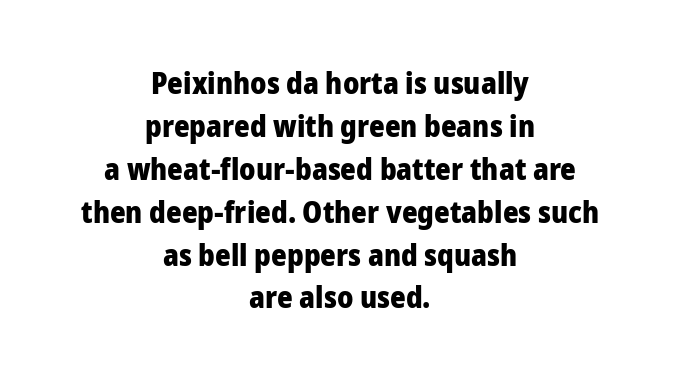
Q: Is the text bold? A: Yes.
Q: Is the text italic (slanted)? A: No, it is upright.
Q: Is the typeface a serif or a sans-serif typeface? A: Sans-serif.
Q: Is the text underlined? A: No.
Q: How is the paragraph aligned? A: Centered.
Q: Is the spacing between letters normal or unusually wide? A: Normal.
Q: Is the spacing between lines tight, normal or loose? A: Normal.
Q: Width (condensed, normal, or wide)? A: Normal.
Q: Stroke contrast? A: Low.
Q: x-height? A: Medium.
Q: Monospaced? A: No.
